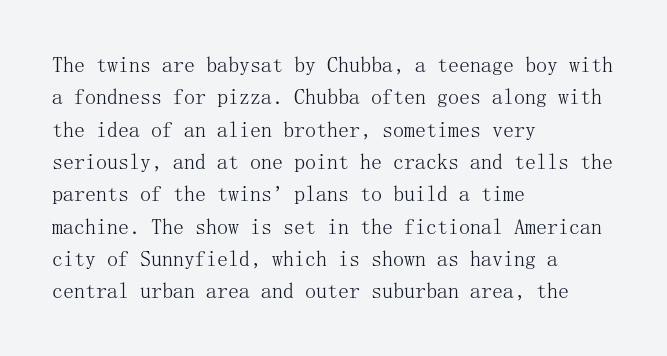
Q: Is the text bold? A: No.
Q: Is the text italic (slanted)? A: No, it is upright.
Q: Is the text underlined? A: No.
Q: How is the paragraph aligned? A: Left-aligned.
Q: Is the spacing between letters normal or unusually wide? A: Normal.
Q: Is the spacing between lines tight, normal or loose? A: Normal.
